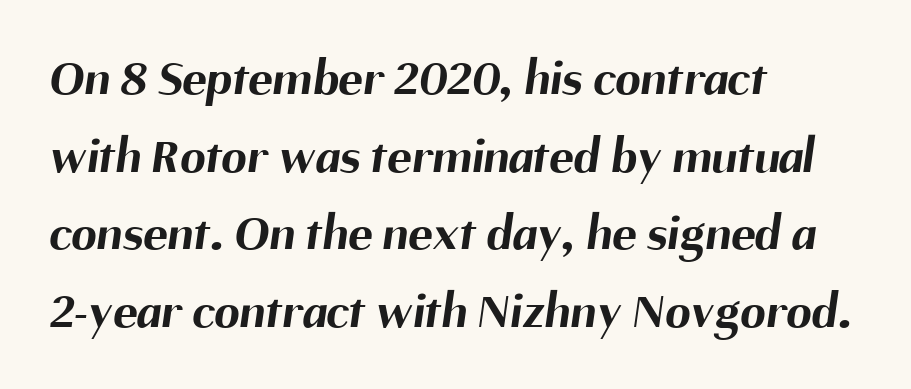
Q: Is the text bold? A: Yes.
Q: Is the typeface a serif or a sans-serif typeface? A: Sans-serif.
Q: Is the text underlined? A: No.
Q: How is the paragraph aligned? A: Left-aligned.
Q: Is the spacing between letters normal or unusually wide? A: Normal.
Q: Is the spacing between lines tight, normal or loose? A: Normal.
Q: Width (condensed, normal, or wide)? A: Normal.
Q: Stroke contrast? A: Medium.
Q: x-height? A: Medium.
Q: Monospaced? A: No.
